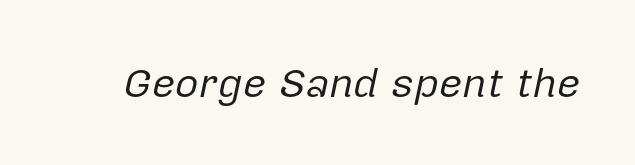
The image shows 41 px regular-weight type, italic (leaning right); set normal letter spacing, not underlined; low stroke contrast and a medium x-height.
